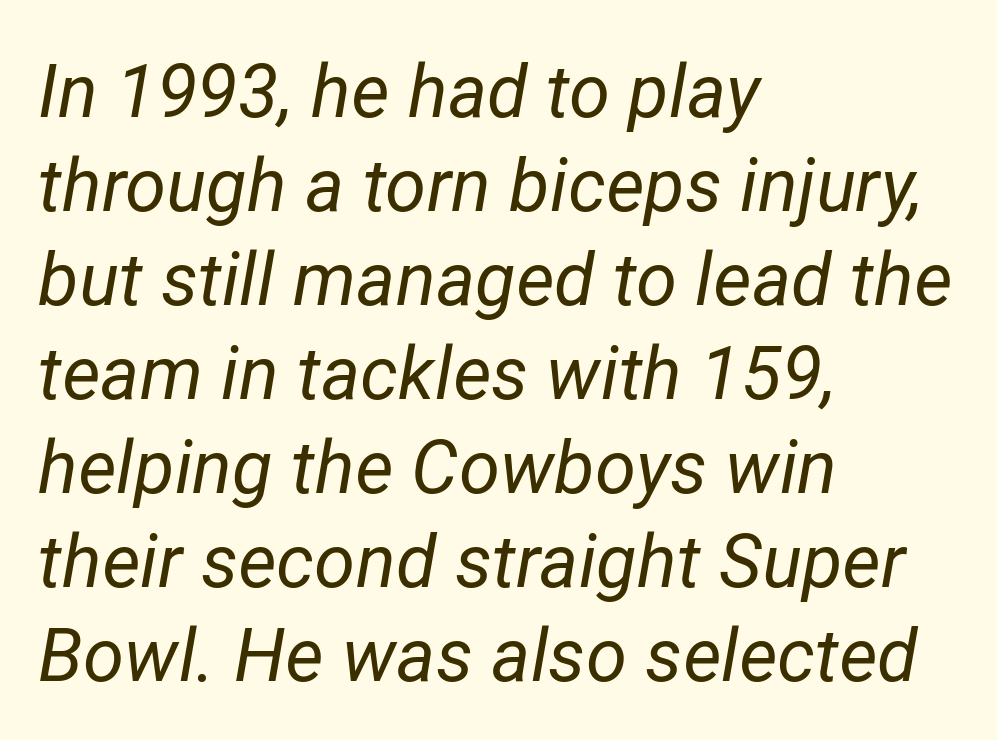
The image shows 74 px regular-weight type, italic (leaning right); set left-aligned, normal line spacing (1.27x), normal letter spacing, not underlined; low stroke contrast and a medium x-height.
